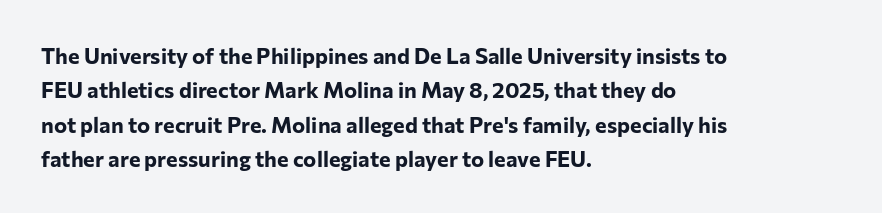
{"italic": "no", "bold": "yes", "underline": "no", "align": "left", "line_spacing": "normal", "line_spacing_ratio": 1.56, "letter_spacing": "normal", "letter_spacing_em": 0.0, "glyph_px": 22}
